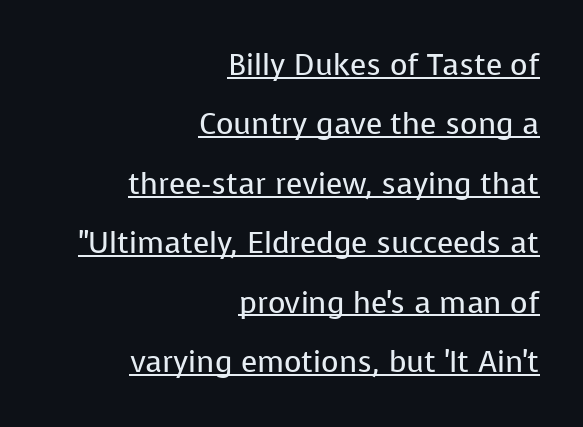
{"serif": "no", "italic": "no", "bold": "no", "weight": "regular", "width": "normal", "stroke_contrast": "low", "x_height": "medium", "monospaced": "no", "underline": "yes", "align": "right", "line_spacing": "loose", "line_spacing_ratio": 1.98, "letter_spacing": "normal", "letter_spacing_em": 0.0, "glyph_px": 30}
